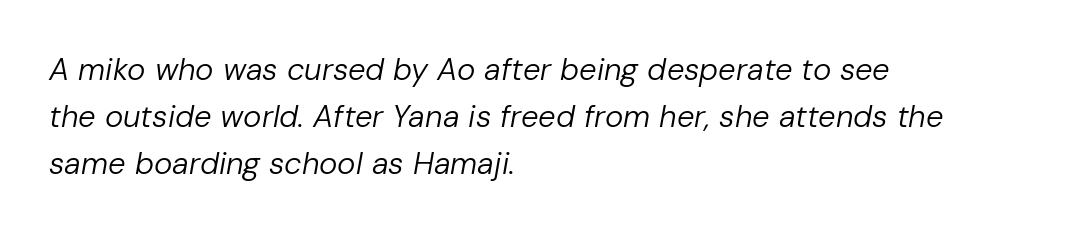
Compared with typical paragraphs, the rows here are spaced about the same. Honestly, the letter spacing is just normal — you wouldn't notice it. Notice how the passage keeps a crisp vertical edge on the left only. A quiet, ordinary-to-light weight characterises the typeface. The words here are not underlined. Quick note: italic.
